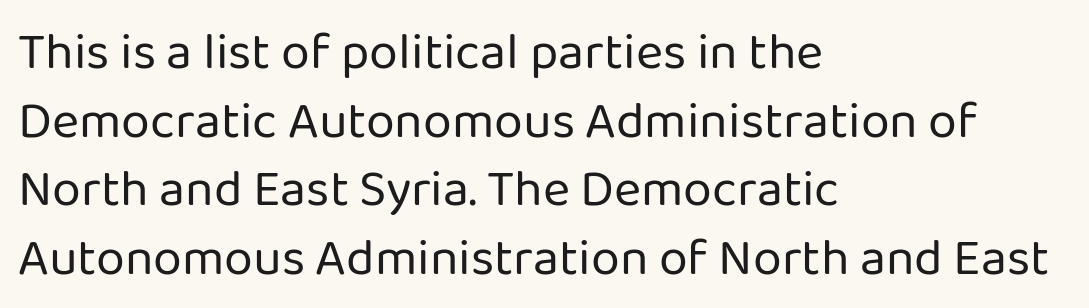
The lettering holds an erect, upright posture throughout. These lines keep a tight, regular rhythm from letter to letter. Lines of text with bare space underneath. Does the copy run flush right? No — it runs flush left. Bold? No — there's no thickening of the strokes. You could not count columns in this text — the font is proportionally spaced.
